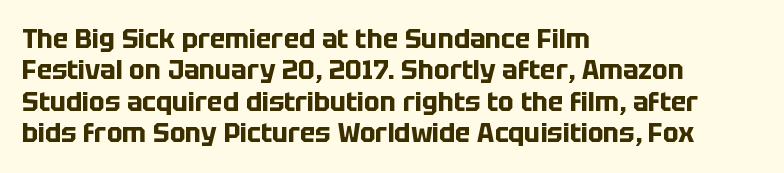
Posture: straight, roman, zero tilt. A student would call this left alignment; a typographer would say flush left, rag right. Rule under the text: the space is simply empty. Between one letter and the next there's only the usual sliver of space. Plenty of ink on the page — the face is bold.
